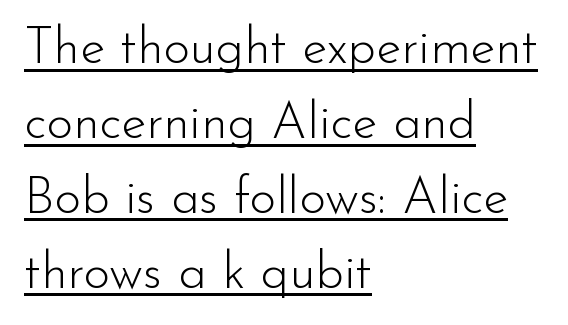
Q: Is the text bold? A: No.
Q: Is the text italic (slanted)? A: No, it is upright.
Q: Is the typeface a serif or a sans-serif typeface? A: Sans-serif.
Q: Is the text underlined? A: Yes.
Q: How is the paragraph aligned? A: Left-aligned.
Q: Is the spacing between letters normal or unusually wide? A: Normal.
Q: Is the spacing between lines tight, normal or loose? A: Normal.
Q: Width (condensed, normal, or wide)? A: Normal.
Q: Stroke contrast? A: Low.
Q: x-height? A: Small.
Q: Monospaced? A: No.
